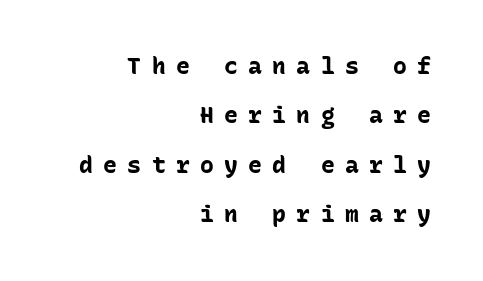
{"italic": "no", "bold": "yes", "underline": "no", "align": "right", "line_spacing": "loose", "line_spacing_ratio": 2.15, "letter_spacing": "wide", "letter_spacing_em": 0.45, "glyph_px": 23}
